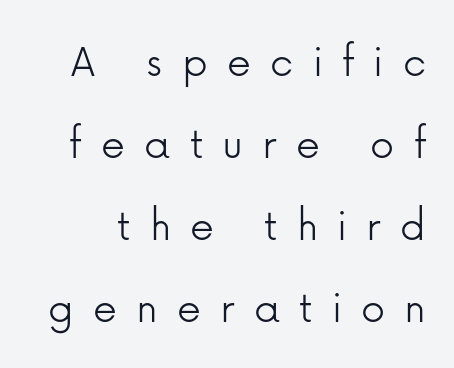
The image shows 48 px light sans-serif type, upright; set line spacing 1.71x, unusually wide letter spacing (+0.4 em), not underlined; low stroke contrast and a medium x-height.
